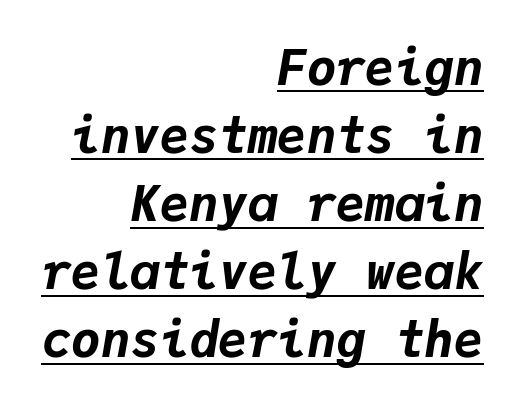
Q: Is the text bold? A: Yes.
Q: Is the text italic (slanted)? A: Yes, it leans right by about 9 degrees.
Q: Is the text underlined? A: Yes.
Q: How is the paragraph aligned? A: Right-aligned.
Q: Is the spacing between letters normal or unusually wide? A: Normal.
Q: Is the spacing between lines tight, normal or loose? A: Normal.
Q: Width (condensed, normal, or wide)? A: Normal.
Q: Stroke contrast? A: Low.
Q: x-height? A: Medium.
Q: Monospaced? A: Yes.
